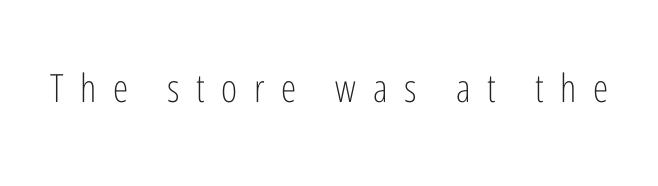
{"serif": "no", "italic": "no", "bold": "no", "weight": "light", "width": "condensed", "stroke_contrast": "low", "x_height": "medium", "monospaced": "no", "underline": "no", "letter_spacing": "wide", "letter_spacing_em": 0.42, "glyph_px": 39}
